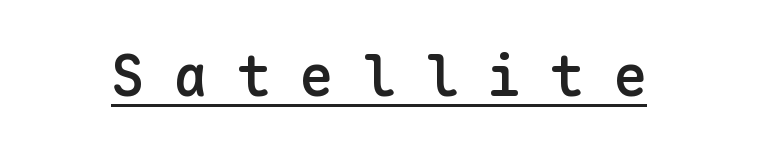
Q: Is the text bold? A: Semi-bold.
Q: Is the text italic (slanted)? A: No, it is upright.
Q: Is the typeface a serif or a sans-serif typeface? A: Sans-serif.
Q: Is the text underlined? A: Yes.
Q: Is the spacing between letters normal or unusually wide? A: Unusually wide.
Q: Width (condensed, normal, or wide)? A: Normal.
Q: Stroke contrast? A: Low.
Q: x-height? A: Medium.
Q: Monospaced? A: Yes.
